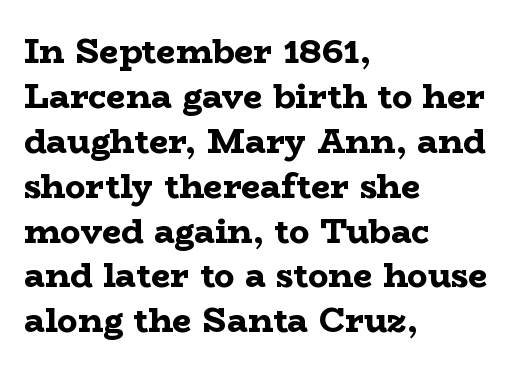
Q: Is the text bold? A: Yes.
Q: Is the text italic (slanted)? A: No, it is upright.
Q: Is the typeface a serif or a sans-serif typeface? A: Serif.
Q: Is the text underlined? A: No.
Q: How is the paragraph aligned? A: Left-aligned.
Q: Is the spacing between letters normal or unusually wide? A: Normal.
Q: Is the spacing between lines tight, normal or loose? A: Normal.
Q: Width (condensed, normal, or wide)? A: Wide.
Q: Stroke contrast? A: Low.
Q: x-height? A: Medium.
Q: Monospaced? A: No.
